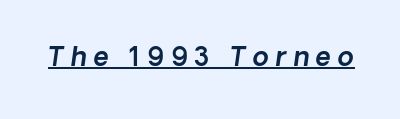
The typography opts for an oblique posture over an upright one. Tracking value appears strongly positive — letters spread wide. You can see a thin bar hugging the bottom of the glyphs.
